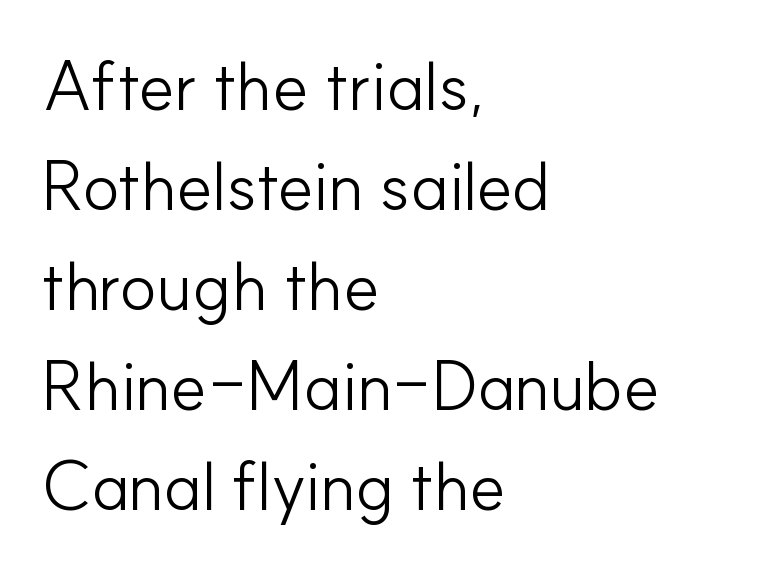
The image shows 69 px light sans-serif type, upright; set left-aligned, normal line spacing (1.45x), normal letter spacing, not underlined; low stroke contrast and a small x-height.
